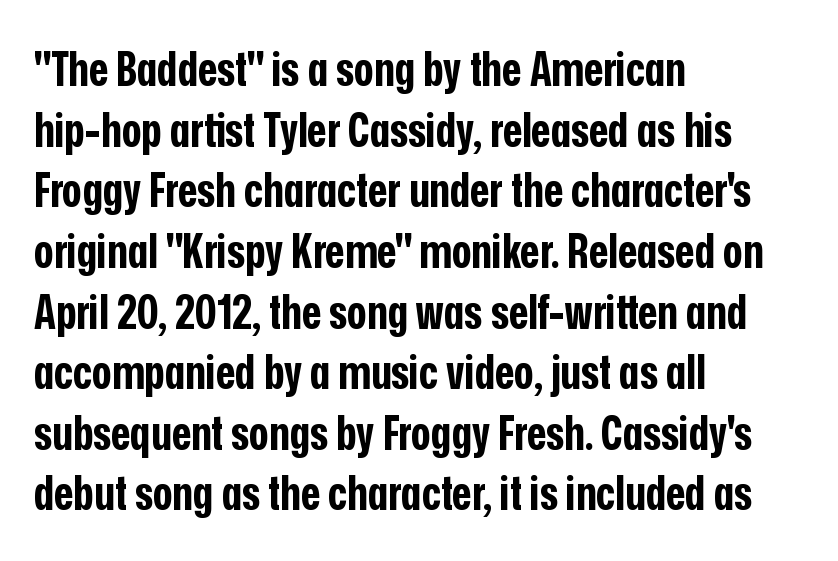
{"serif": "no", "italic": "no", "bold": "yes", "weight": "bold", "width": "condensed", "stroke_contrast": "low", "x_height": "medium", "monospaced": "no", "underline": "no", "align": "left", "line_spacing": "normal", "line_spacing_ratio": 1.29, "letter_spacing": "normal", "letter_spacing_em": 0.0, "glyph_px": 47}
